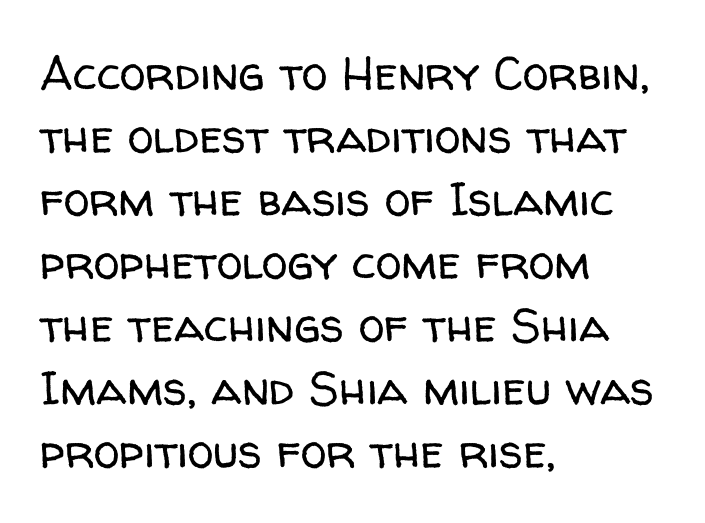
The typeface has the unassuming heft of standard copy or less. Horizontal bands of white between lines are of average thickness. This sample uses plain, unmodified letter spacing. Every row of glyphs begins at an identical x-position on the left.
